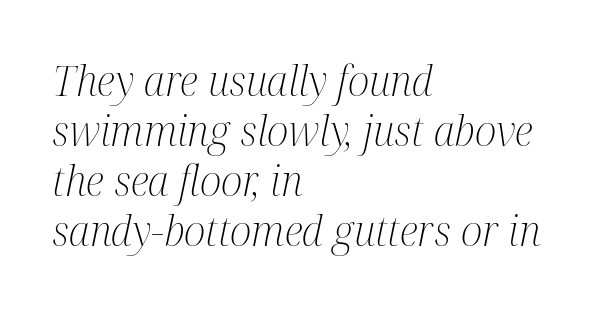
Q: Is the text bold? A: No.
Q: Is the text italic (slanted)? A: Yes, it leans right by about 12 degrees.
Q: Is the typeface a serif or a sans-serif typeface? A: Serif.
Q: Is the text underlined? A: No.
Q: How is the paragraph aligned? A: Left-aligned.
Q: Is the spacing between letters normal or unusually wide? A: Normal.
Q: Width (condensed, normal, or wide)? A: Condensed.
Q: Stroke contrast? A: Medium.
Q: x-height? A: Medium.
Q: Monospaced? A: No.
